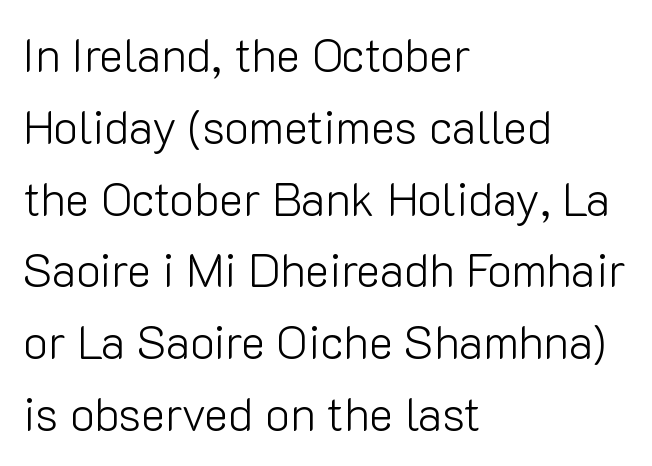
The image shows 46 px light sans-serif type, upright; set left-aligned, normal line spacing (1.56x), normal letter spacing, not underlined; low stroke contrast and a medium x-height.
